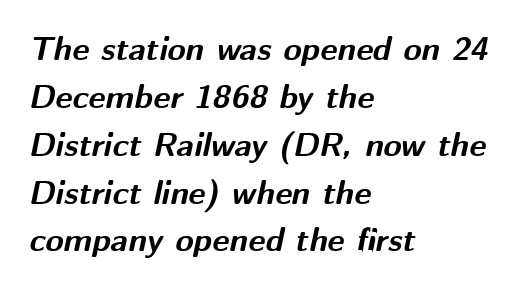
The image shows 33 px bold type, italic (leaning right); set left-aligned, normal line spacing (1.45x), normal letter spacing, not underlined; medium stroke contrast and a medium x-height.
